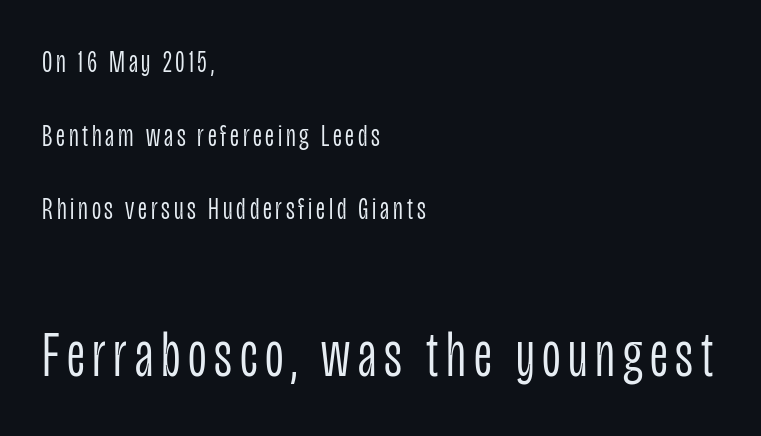
Q: Is the text bold? A: No.
Q: Is the text italic (slanted)? A: No, it is upright.
Q: Is the typeface a serif or a sans-serif typeface? A: Sans-serif.
Q: Is the text underlined? A: No.
Q: How is the paragraph aligned? A: Left-aligned.
Q: Is the spacing between lines tight, normal or loose? A: Loose.
Q: Which block of text is set in a larger size, the first (top) or the second (bottom)? A: The second (bottom) one.
Q: Width (condensed, normal, or wide)? A: Condensed.
Q: Stroke contrast? A: Low.
Q: x-height? A: Large.
Q: Monospaced? A: No.
